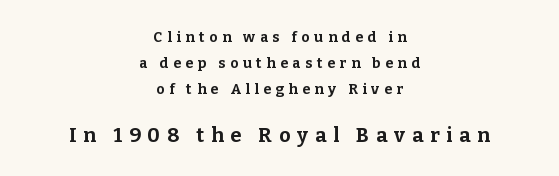
Q: Is the text bold? A: Yes.
Q: Is the text italic (slanted)? A: No, it is upright.
Q: Is the text underlined? A: No.
Q: How is the paragraph aligned? A: Centered.
Q: Is the spacing between letters normal or unusually wide? A: Unusually wide.
Q: Which block of text is set in a larger size, the first (top) or the second (bottom)? A: The second (bottom) one.
